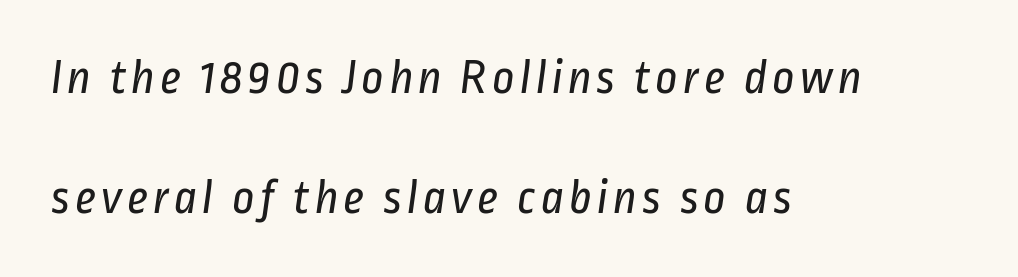
The image shows 49 px regular-weight, condensed sans-serif type; set left-aligned, loose line spacing (2.45x), not underlined; low stroke contrast and a medium x-height.
